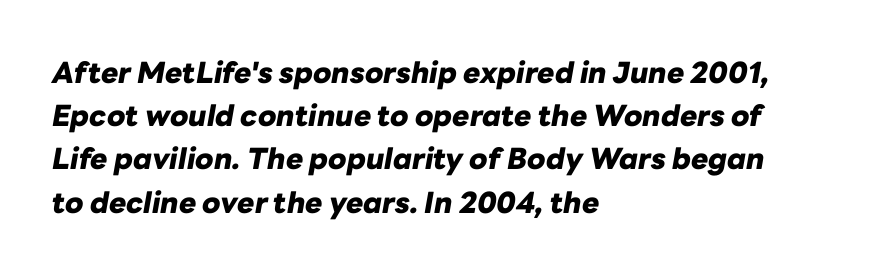
Q: Is the text bold? A: Yes.
Q: Is the text italic (slanted)? A: Yes, it leans right by about 10 degrees.
Q: Is the text underlined? A: No.
Q: How is the paragraph aligned? A: Left-aligned.
Q: Is the spacing between letters normal or unusually wide? A: Normal.
Q: Is the spacing between lines tight, normal or loose? A: Normal.
Q: Width (condensed, normal, or wide)? A: Normal.
Q: Stroke contrast? A: Low.
Q: x-height? A: Medium.
Q: Monospaced? A: No.
